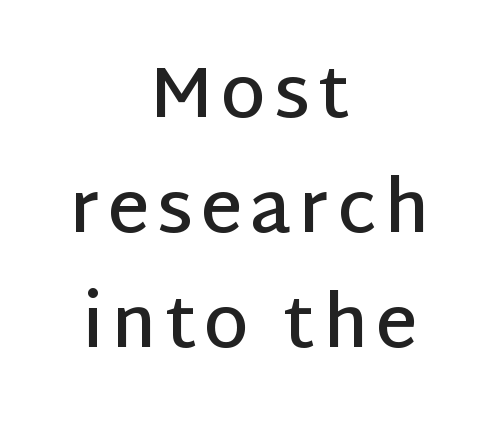
The image shows 72 px semibold sans-serif type, upright; set centered, normal line spacing (1.6x), not underlined; low stroke contrast and a large x-height.
